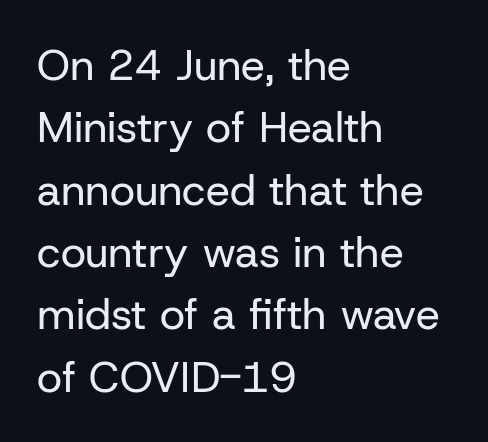
{"serif": "no", "italic": "no", "bold": "no", "weight": "regular", "width": "normal", "stroke_contrast": "low", "x_height": "medium", "monospaced": "no", "underline": "no", "align": "left", "line_spacing": "normal", "line_spacing_ratio": 1.45, "letter_spacing": "normal", "letter_spacing_em": 0.0, "glyph_px": 43}
